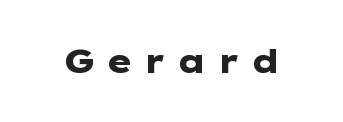
{"serif": "no", "italic": "no", "bold": "yes", "weight": "heavy", "width": "wide", "stroke_contrast": "low", "x_height": "medium", "monospaced": "no", "underline": "no", "letter_spacing": "wide", "letter_spacing_em": 0.32, "glyph_px": 33}
